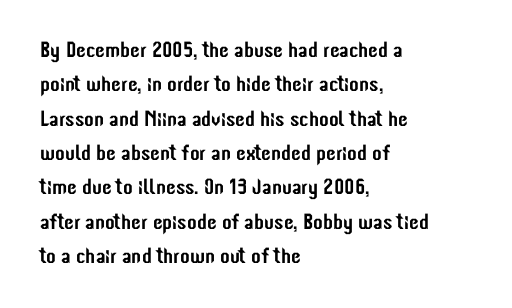
{"italic": "no", "underline": "no", "align": "left", "line_spacing": "normal", "line_spacing_ratio": 1.56, "letter_spacing": "normal", "letter_spacing_em": 0.0, "glyph_px": 22}
